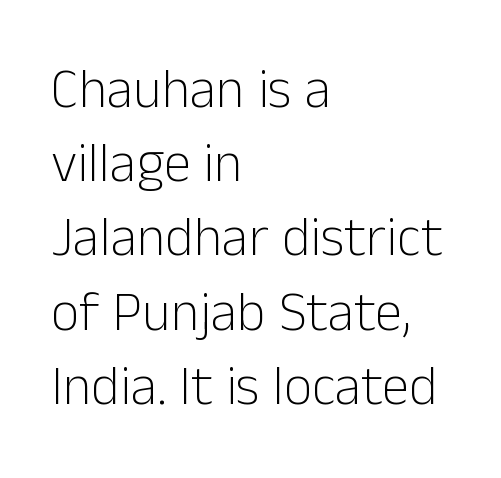
Posture: vertical. The text was rendered using a sans face with plain stroke endings. How are the letters spaced? Ordinarily, with no added tracking. Notice how descenders clear the ascenders below comfortably — that's standard leading. Teacher's note: observe the even left margin — that is flush-left alignment.
